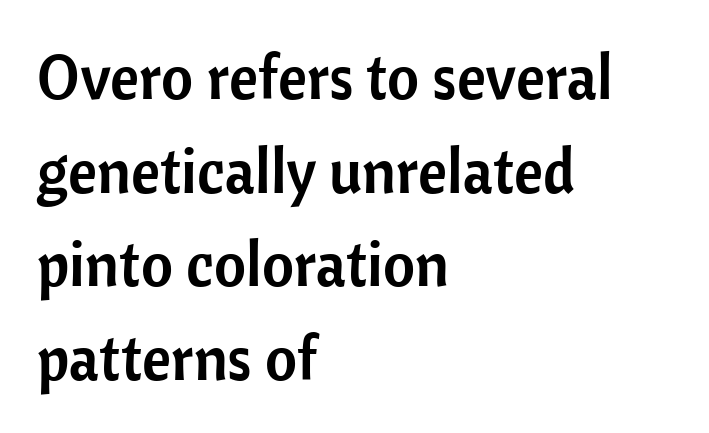
The image shows 62 px sans-serif type, upright; set left-aligned, normal line spacing (1.51x), normal letter spacing, not underlined; low stroke contrast and a medium x-height.
